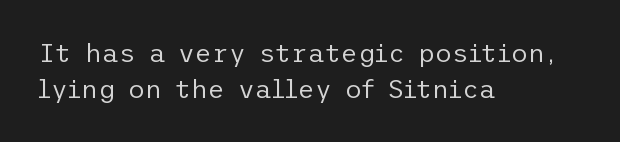
The line texture is even and compact thanks to regular tracking. Honestly, the row spacing looks completely unremarkable. Every row of glyphs begins at an identical x-position on the left. The letters stand straight up with perfectly vertical stems. Stroke thickness stays within the range of a standard reading face or lighter. Unmarked baselines from the first word to the last.
